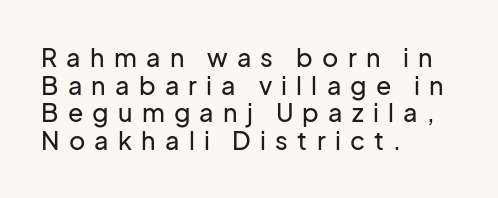
The image shows 25 px text type, upright; set left-aligned, tight line spacing (1.11x), unusually wide letter spacing (+0.37 em), not underlined.
